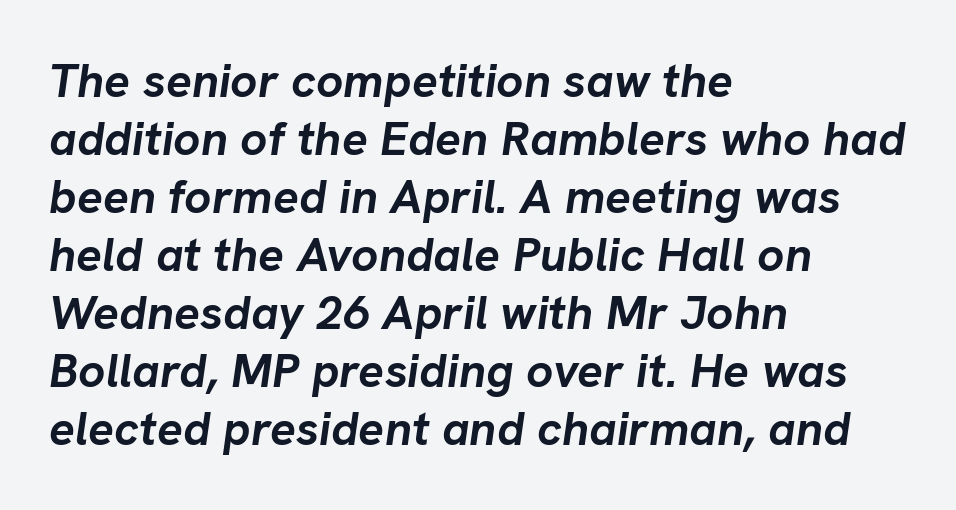
The image shows 48 px semibold type, italic (leaning right); set left-aligned, line spacing 1.21x, normal letter spacing, not underlined; low stroke contrast and a medium x-height.
